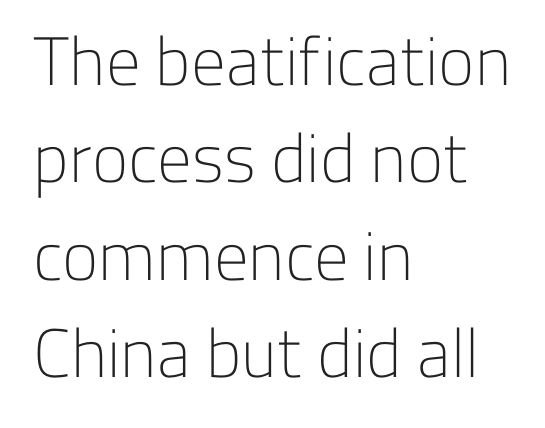
{"serif": "no", "italic": "no", "bold": "no", "weight": "light", "width": "normal", "stroke_contrast": "low", "x_height": "medium", "monospaced": "no", "underline": "no", "align": "left", "line_spacing": "normal", "line_spacing_ratio": 1.41, "letter_spacing": "normal", "letter_spacing_em": 0.0, "glyph_px": 69}
